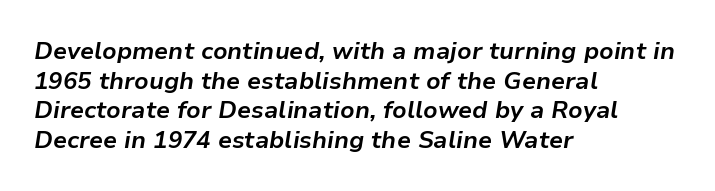
Q: Is the text bold? A: Yes.
Q: Is the text italic (slanted)? A: Yes, it leans right by about 9 degrees.
Q: Is the text underlined? A: No.
Q: How is the paragraph aligned? A: Left-aligned.
Q: Is the spacing between letters normal or unusually wide? A: Normal.
